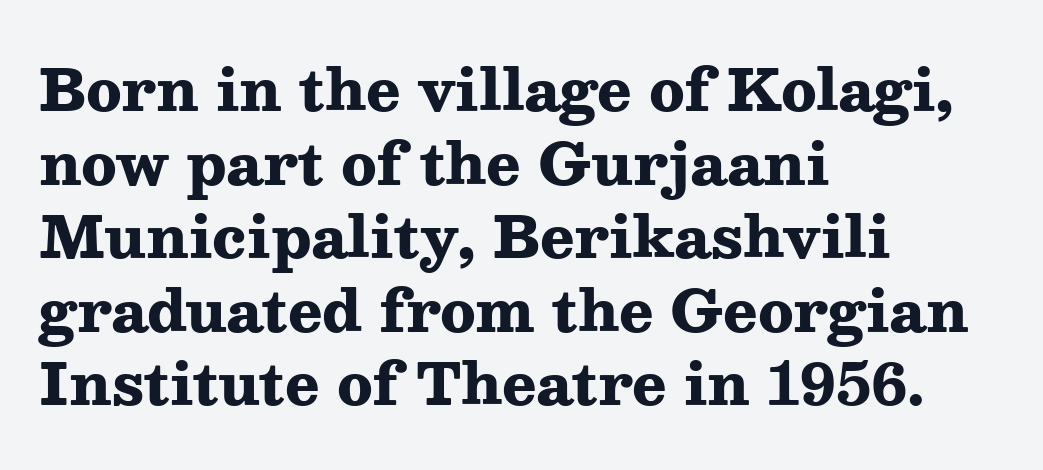
{"serif": "yes", "italic": "no", "bold": "yes", "weight": "heavy", "width": "wide", "stroke_contrast": "medium", "x_height": "medium", "monospaced": "no", "underline": "no", "align": "left", "line_spacing": "normal", "line_spacing_ratio": 1.29, "letter_spacing": "normal", "letter_spacing_em": 0.0, "glyph_px": 57}
